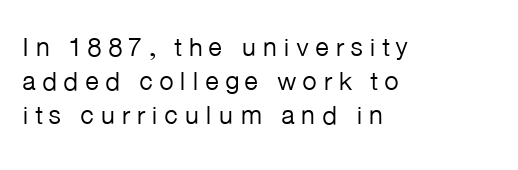
The image shows 26 px text type, upright; set left-aligned, normal line spacing (1.3x), unusually wide letter spacing (+0.22 em), not underlined.
